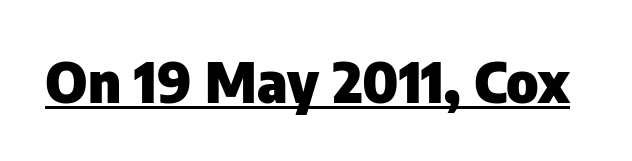
The image shows 56 px heavy sans-serif type, upright; set normal letter spacing, underlined; low stroke contrast and a medium x-height.
